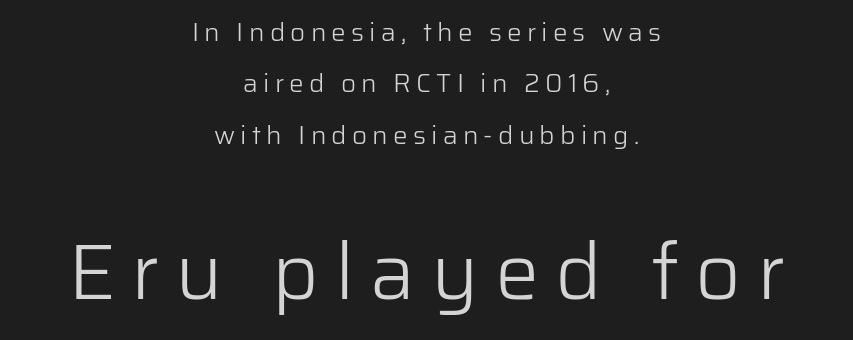
{"serif": "no", "italic": "no", "bold": "no", "weight": "light", "width": "normal", "stroke_contrast": "low", "x_height": "medium", "monospaced": "no", "underline": "no", "align": "center", "line_spacing": "loose", "line_spacing_ratio": 1.98, "letter_spacing": "wide", "letter_spacing_em": 0.2, "larger_block": "second", "size_ratio": 3.04, "glyph_px": 79}
